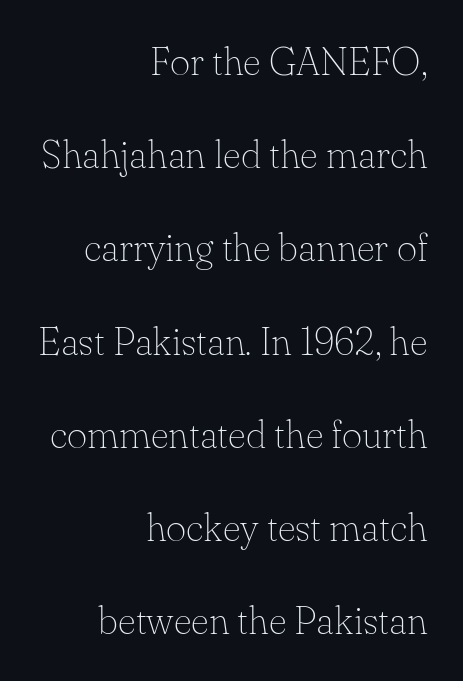
Examine the stroke ends and you'll spot serifs. The gap between lines stays unmarked. Weight: regular or lighter. Every character sits straight up, as roman type does. This sample has the flowing, uneven cadence of proportional lettering.
